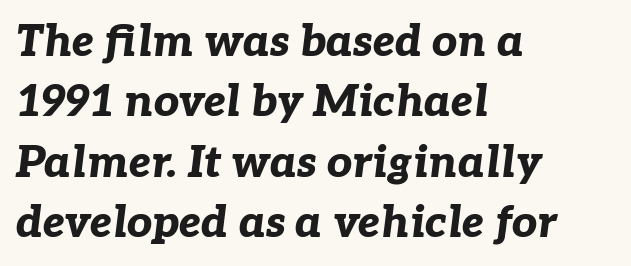
The image shows 44 px bold type, italic (leaning right); set left-aligned, normal line spacing (1.37x), normal letter spacing, not underlined; low stroke contrast and a medium x-height.
